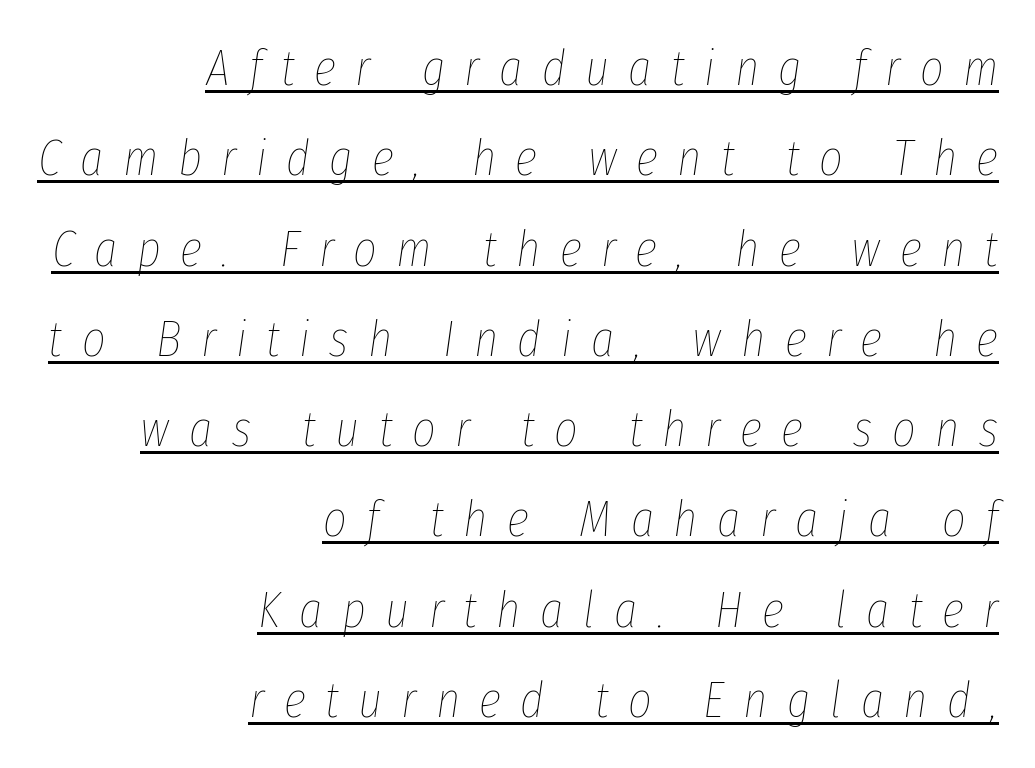
Q: Is the text bold? A: No.
Q: Is the text italic (slanted)? A: Yes, it leans right by about 8 degrees.
Q: Is the text underlined? A: Yes.
Q: How is the paragraph aligned? A: Right-aligned.
Q: Is the spacing between letters normal or unusually wide? A: Unusually wide.
Q: Width (condensed, normal, or wide)? A: Condensed.
Q: Stroke contrast? A: Low.
Q: x-height? A: Medium.
Q: Monospaced? A: No.
